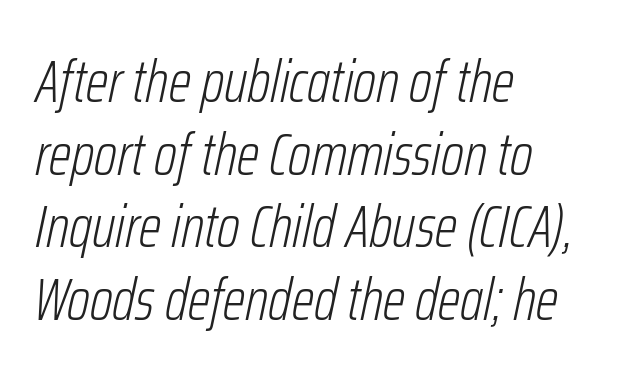
Q: Is the text bold? A: No.
Q: Is the text italic (slanted)? A: Yes, it leans right by about 12 degrees.
Q: Is the text underlined? A: No.
Q: How is the paragraph aligned? A: Left-aligned.
Q: Is the spacing between letters normal or unusually wide? A: Normal.
Q: Width (condensed, normal, or wide)? A: Condensed.
Q: Stroke contrast? A: Low.
Q: x-height? A: Medium.
Q: Monospaced? A: No.
